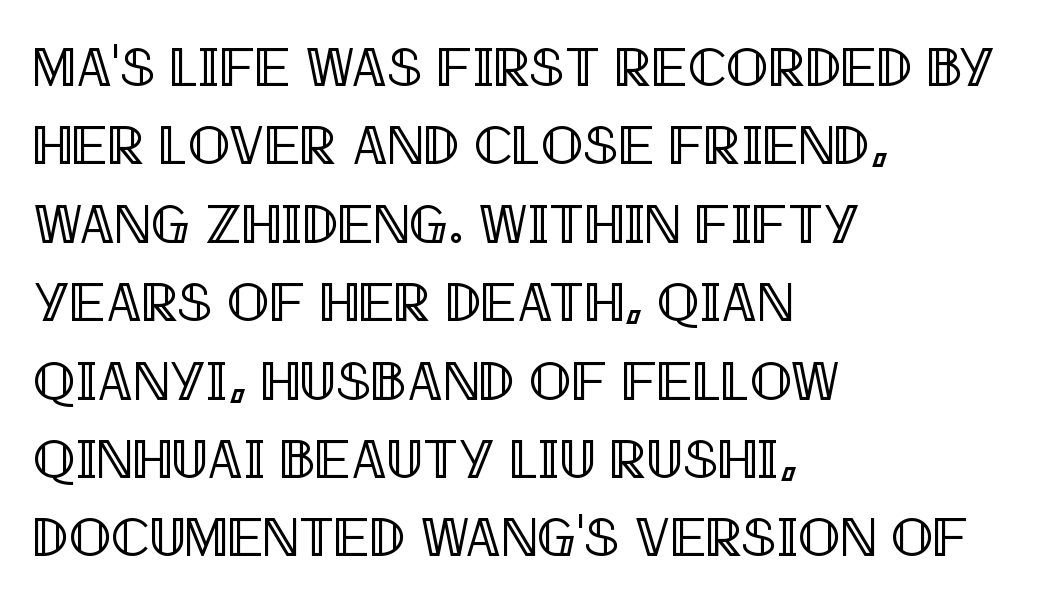
{"italic": "no", "width": "condensed", "x_height": "large", "monospaced": "no", "underline": "no", "align": "left", "line_spacing": "normal", "line_spacing_ratio": 1.4, "letter_spacing": "normal", "letter_spacing_em": 0.0, "glyph_px": 56}
